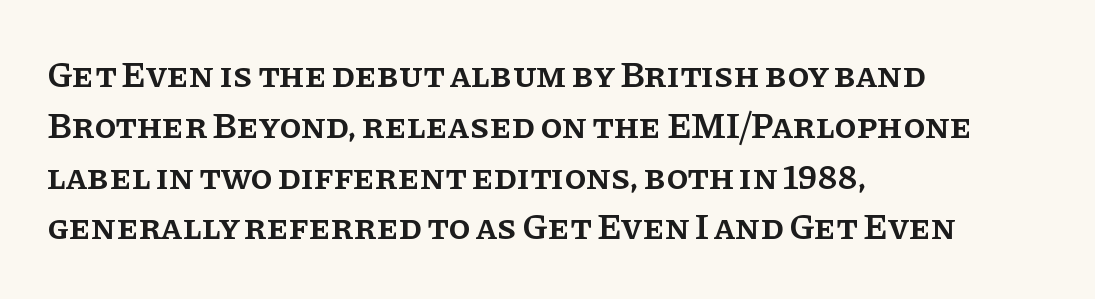
The image shows 36 px semibold serif type, upright; set left-aligned, normal line spacing (1.41x), normal letter spacing, not underlined; low stroke contrast and a large x-height.
